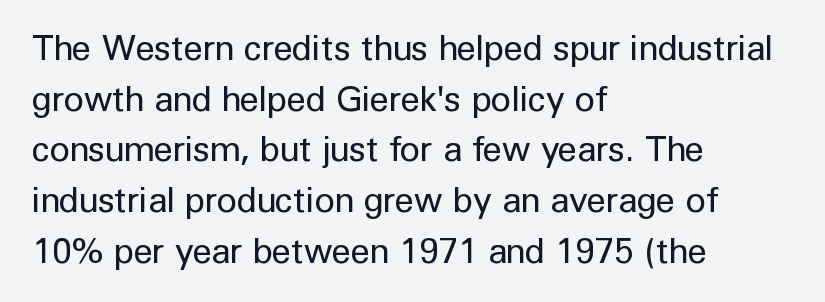
Q: Is the text bold? A: No.
Q: Is the text italic (slanted)? A: No, it is upright.
Q: Is the typeface a serif or a sans-serif typeface? A: Sans-serif.
Q: Is the text underlined? A: No.
Q: How is the paragraph aligned? A: Left-aligned.
Q: Is the spacing between letters normal or unusually wide? A: Normal.
Q: Is the spacing between lines tight, normal or loose? A: Normal.
Q: Width (condensed, normal, or wide)? A: Normal.
Q: Stroke contrast? A: Low.
Q: x-height? A: Medium.
Q: Monospaced? A: No.
